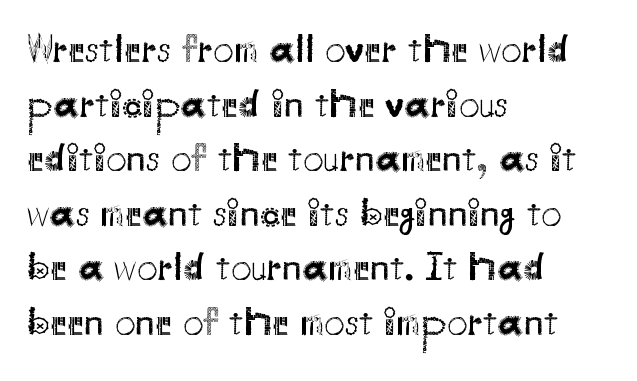
{"serif": "no", "italic": "no", "bold": "no", "weight": "regular", "width": "normal", "stroke_contrast": "medium", "x_height": "small", "monospaced": "no", "underline": "no", "align": "left", "line_spacing": "normal", "line_spacing_ratio": 1.33, "letter_spacing": "normal", "letter_spacing_em": 0.0, "glyph_px": 41}
